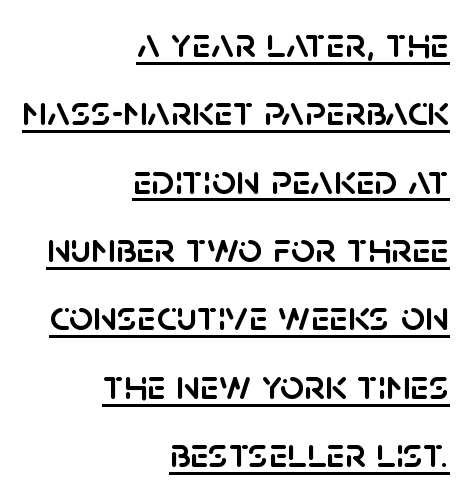
{"serif": "no", "italic": "no", "width": "normal", "stroke_contrast": "low", "x_height": "large", "monospaced": "no", "underline": "yes", "align": "right", "line_spacing": "normal", "line_spacing_ratio": 1.59, "letter_spacing": "normal", "letter_spacing_em": 0.0, "glyph_px": 43}
